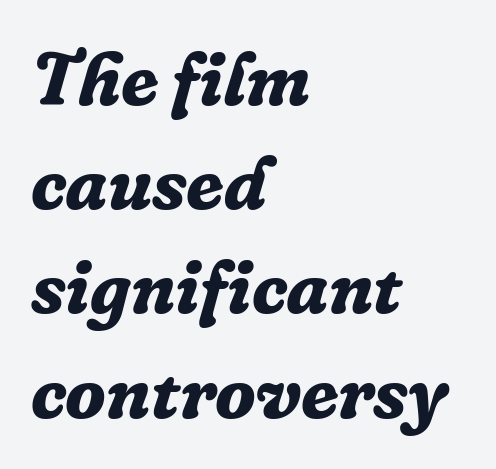
The image shows 75 px bold serif type, italic (leaning right); set left-aligned, normal line spacing (1.39x), normal letter spacing, not underlined; low stroke contrast and a medium x-height.
